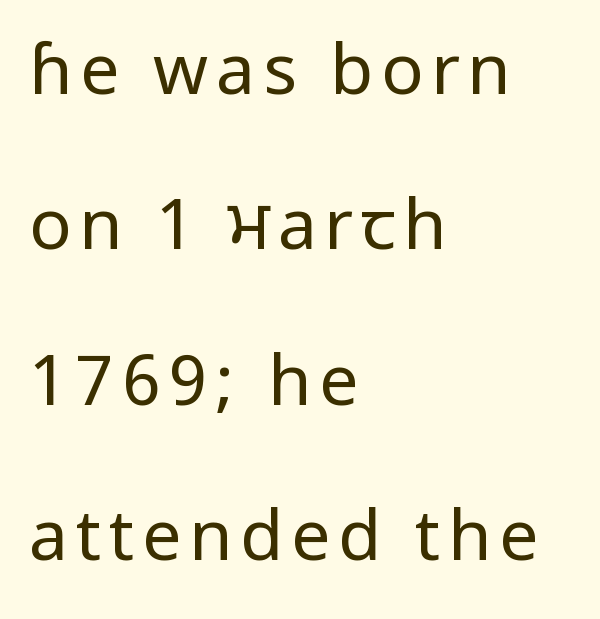
{"serif": "no", "italic": "no", "bold": "no", "weight": "regular", "width": "normal", "stroke_contrast": "low", "x_height": "medium", "monospaced": "no", "underline": "no", "align": "left", "line_spacing": "loose", "line_spacing_ratio": 2.22, "glyph_px": 70}
